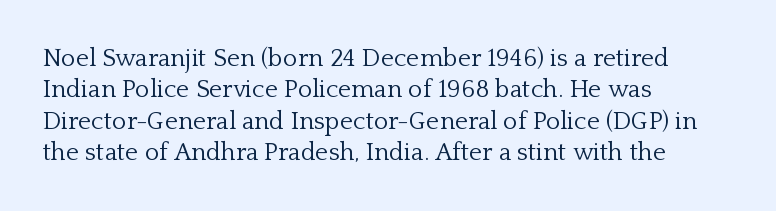
Q: Is the text bold? A: No.
Q: Is the text italic (slanted)? A: No, it is upright.
Q: Is the text underlined? A: No.
Q: How is the paragraph aligned? A: Left-aligned.
Q: Is the spacing between letters normal or unusually wide? A: Normal.
Q: Is the spacing between lines tight, normal or loose? A: Normal.
